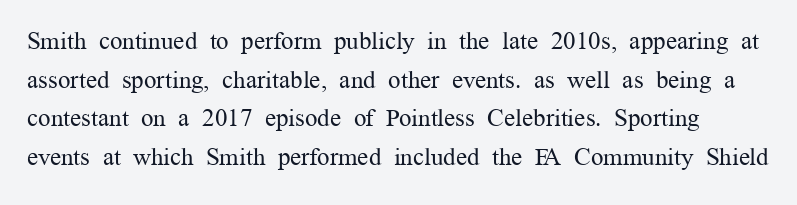
{"italic": "no", "bold": "no", "underline": "no", "line_spacing": "normal", "line_spacing_ratio": 1.55, "letter_spacing": "normal", "letter_spacing_em": 0.0, "glyph_px": 25}
